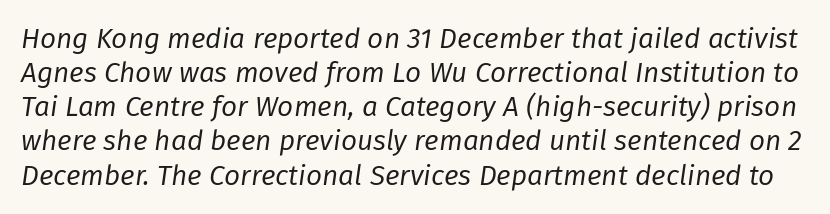
{"italic": "yes", "lean": "right", "slant_degrees": 8, "bold": "no", "weight": "regular", "width": "normal", "stroke_contrast": "low", "x_height": "medium", "monospaced": "no", "underline": "no", "line_spacing_ratio": 1.22, "letter_spacing": "normal", "letter_spacing_em": 0.0, "glyph_px": 28}
